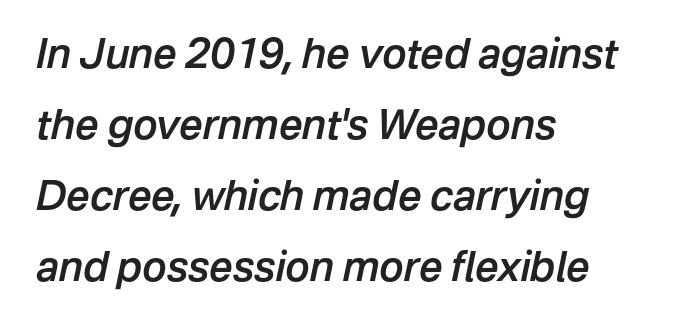
Weight: semibold (demi). Underline: absent. Emphasis-style slanted type is in use. The face used here is proportionally spaced, like ordinary book or web type.
